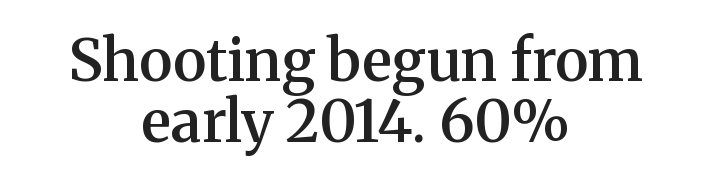
Q: Is the text bold? A: Semi-bold.
Q: Is the text italic (slanted)? A: No, it is upright.
Q: Is the typeface a serif or a sans-serif typeface? A: Serif.
Q: Is the text underlined? A: No.
Q: How is the paragraph aligned? A: Centered.
Q: Is the spacing between letters normal or unusually wide? A: Normal.
Q: Is the spacing between lines tight, normal or loose? A: Tight.
Q: Width (condensed, normal, or wide)? A: Normal.
Q: Stroke contrast? A: Medium.
Q: x-height? A: Medium.
Q: Monospaced? A: No.
